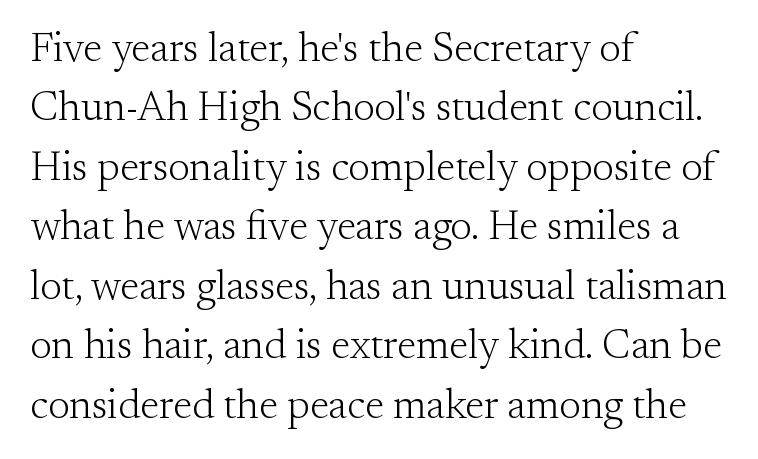
Q: Is the text bold? A: No.
Q: Is the text italic (slanted)? A: No, it is upright.
Q: Is the typeface a serif or a sans-serif typeface? A: Serif.
Q: Is the text underlined? A: No.
Q: How is the paragraph aligned? A: Left-aligned.
Q: Is the spacing between letters normal or unusually wide? A: Normal.
Q: Is the spacing between lines tight, normal or loose? A: Normal.
Q: Width (condensed, normal, or wide)? A: Normal.
Q: Stroke contrast? A: Medium.
Q: x-height? A: Small.
Q: Monospaced? A: No.
